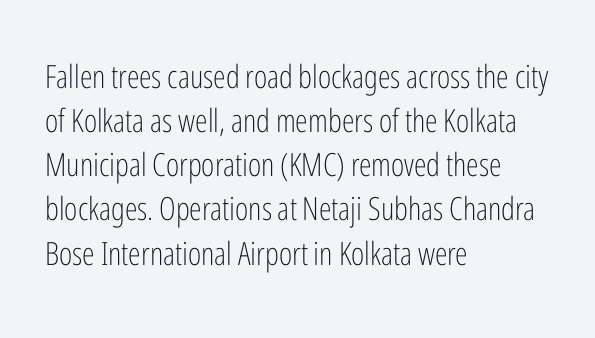
The image shows 32 px light, condensed sans-serif type, upright; set left-aligned, normal line spacing (1.38x), normal letter spacing, not underlined; low stroke contrast and a medium x-height.
